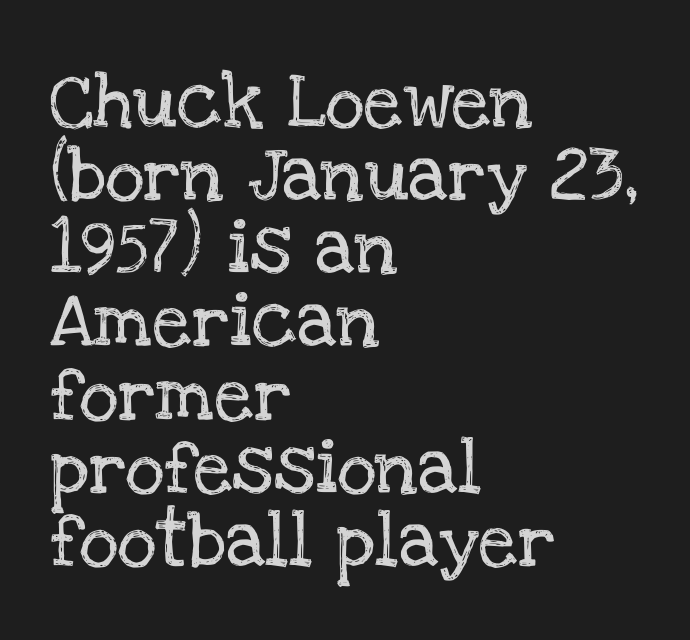
Has an underline been added? It has not. Is the block centered? No — it sits flush against the left margin. The face used here is proportionally spaced, like ordinary book or web type. Typographically, this falls in the serif category. A typesetter would mark this as roman, not italic. Inter-character spacing is left at the font's built-in metrics.
